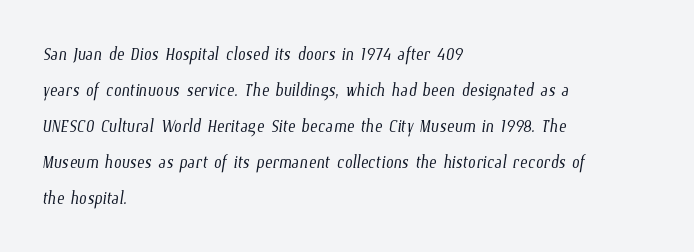
{"bold": "no", "underline": "no", "align": "left", "line_spacing": "normal", "line_spacing_ratio": 1.56, "letter_spacing": "normal", "letter_spacing_em": 0.0, "glyph_px": 23}
